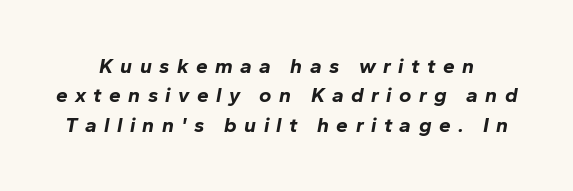
{"italic": "yes", "lean": "right", "slant_degrees": 10, "bold": "yes", "underline": "no", "align": "center", "line_spacing": "normal", "line_spacing_ratio": 1.4, "letter_spacing": "wide", "letter_spacing_em": 0.35, "glyph_px": 21}
